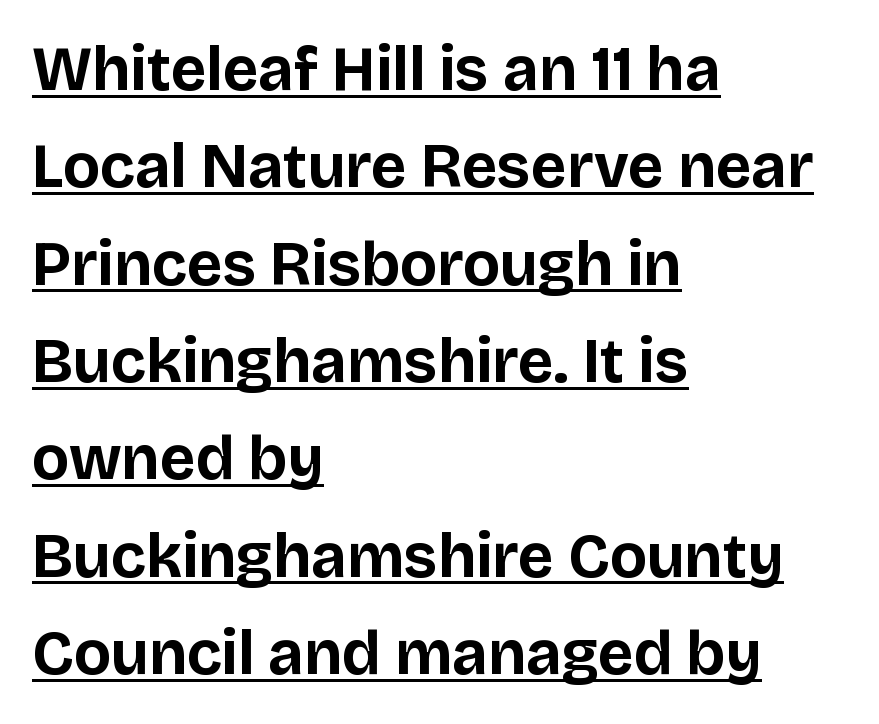
The image shows 62 px bold sans-serif type, upright; set left-aligned, normal line spacing (1.57x), normal letter spacing, underlined; low stroke contrast and a large x-height.
